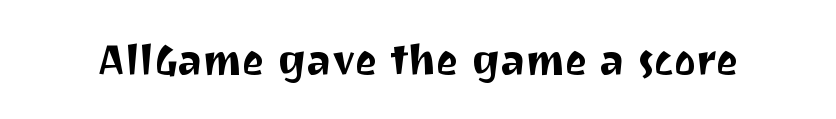
Q: Is the text italic (slanted)? A: No, it is upright.
Q: Is the typeface a serif or a sans-serif typeface? A: Sans-serif.
Q: Is the text underlined? A: No.
Q: Is the spacing between letters normal or unusually wide? A: Normal.
Q: Width (condensed, normal, or wide)? A: Normal.
Q: Stroke contrast? A: Medium.
Q: x-height? A: Medium.
Q: Monospaced? A: No.
